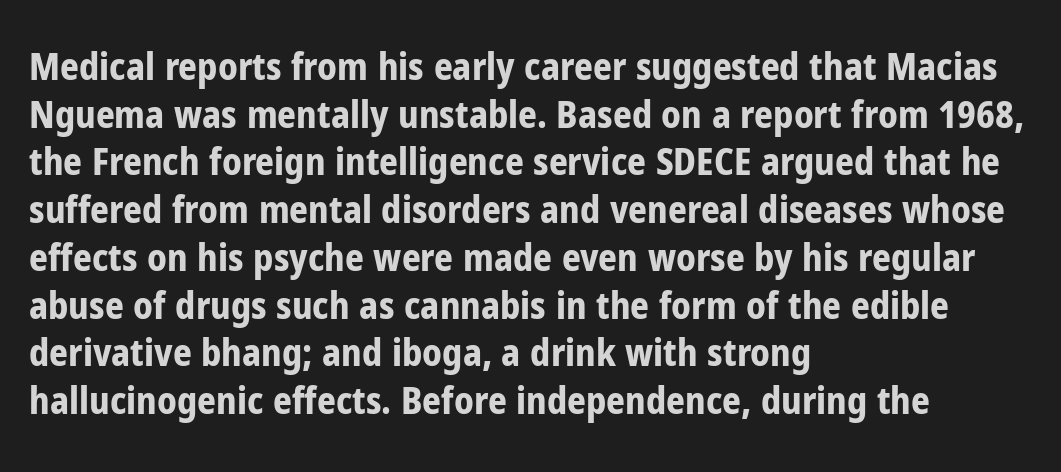
Its strokes are broad and dark, the hallmark of bold type. Has an underline been added? It has not. You could not count columns in this text — the font is proportionally spaced. Line beginnings align vertically; line endings do not. The letters stand upright; this is a roman face. Nothing unusual about the tracking: characters are spaced as the font intends.
